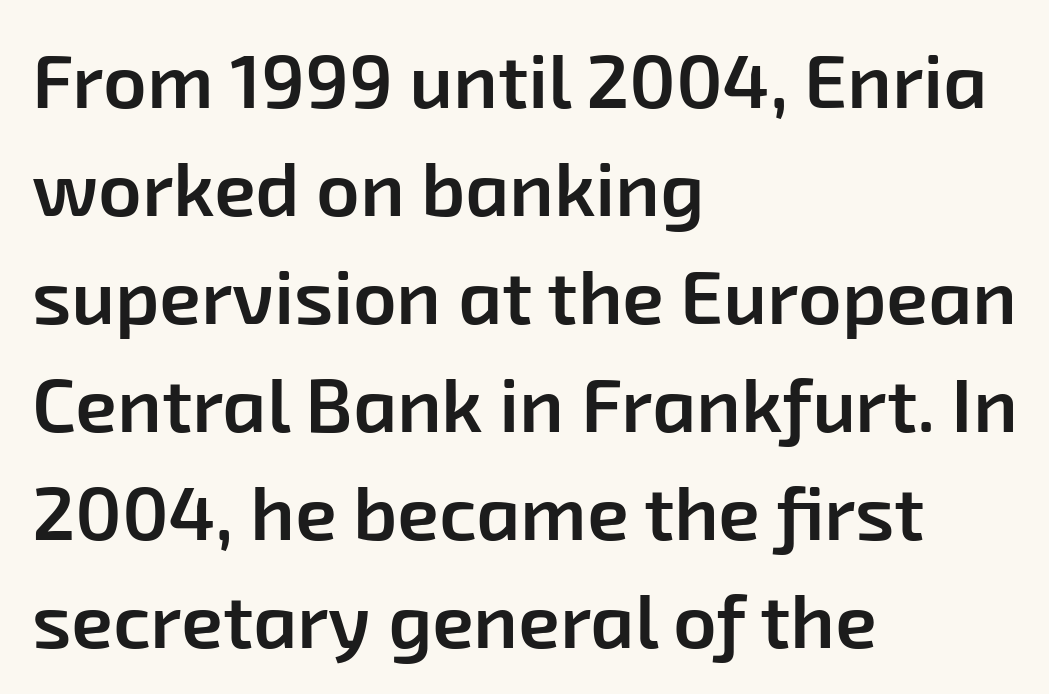
Stems and bowls a touch heavier than normal — semibold. Is the letter spacing exaggerated? No — it looks like the ordinary default. The rendering uses natural spacing where letterforms have individual widths. The type family on display is of the sans-serif kind. Check the space under the baseline: it is left empty. Leading matches the norm, producing a regular column.
